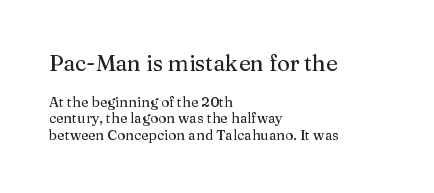
Q: Is the text italic (slanted)? A: No, it is upright.
Q: Is the text underlined? A: No.
Q: How is the paragraph aligned? A: Left-aligned.
Q: Is the spacing between letters normal or unusually wide? A: Normal.
Q: Which block of text is set in a larger size, the first (top) or the second (bottom)? A: The first (top) one.
